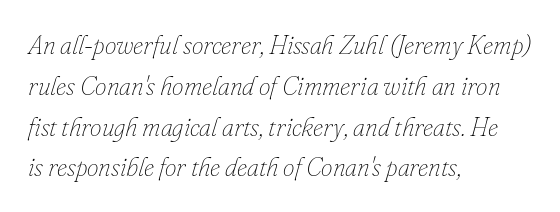
{"italic": "yes", "lean": "right", "slant_degrees": 16, "bold": "no", "underline": "no", "align": "left", "line_spacing": "normal", "line_spacing_ratio": 1.57, "letter_spacing": "normal", "letter_spacing_em": 0.0, "glyph_px": 26}
